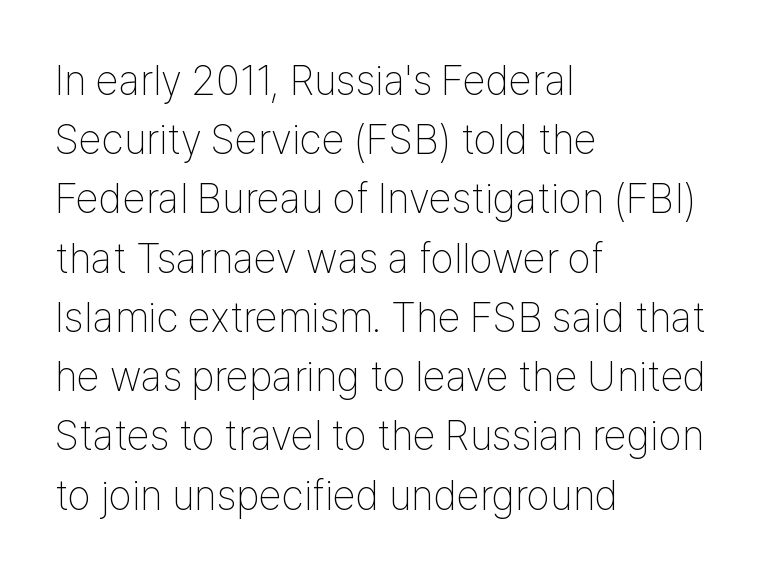
The passage shown is typed in a proportional face where columns would drift. Check the space under the baseline: it is left empty. The letterforms sit at book weight or below. In terms of letterspacing, this is plain default setting. The designer left line spacing at the default. This sample uses a sans-serif face.
